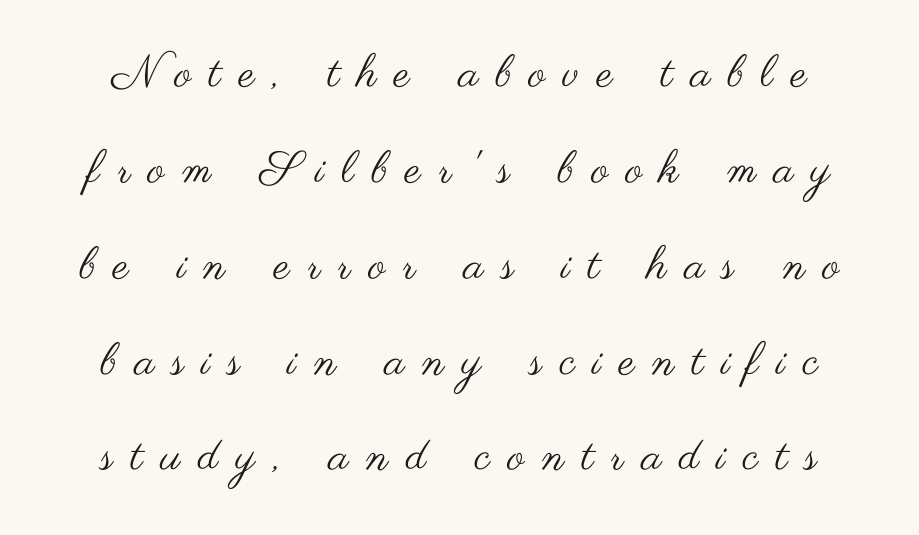
The image shows 45 px regular-weight, wide sans-serif type; set loose line spacing (2.13x), unusually wide letter spacing (+0.39 em), not underlined; medium stroke contrast and a small x-height.
